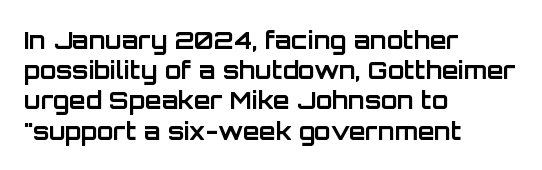
Q: Is the text bold? A: Yes.
Q: Is the text italic (slanted)? A: No, it is upright.
Q: Is the text underlined? A: No.
Q: How is the paragraph aligned? A: Left-aligned.
Q: Is the spacing between letters normal or unusually wide? A: Normal.
Q: Is the spacing between lines tight, normal or loose? A: Normal.
